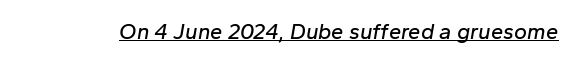
{"italic": "yes", "lean": "right", "slant_degrees": 10, "underline": "yes", "letter_spacing": "normal", "letter_spacing_em": 0.0, "glyph_px": 22}
